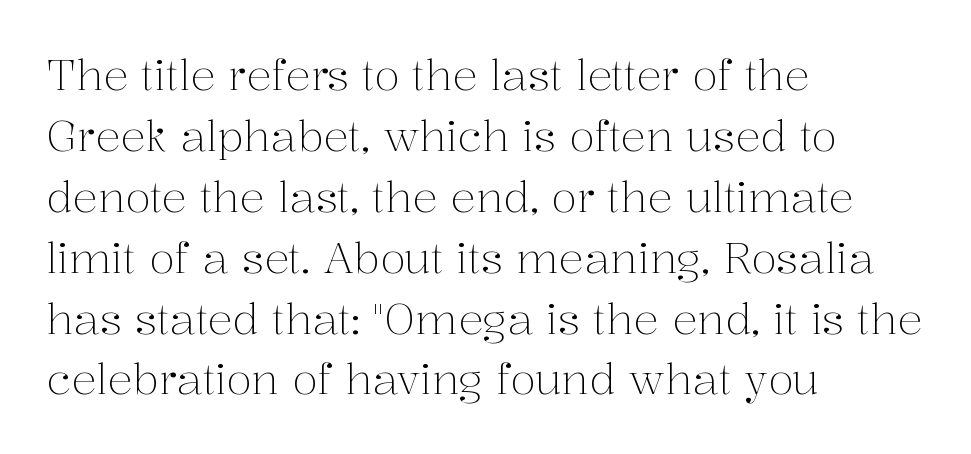
Is the letter spacing exaggerated? No — it looks like the ordinary default. A typesetter would mark this as roman, not italic. How would I describe the line gaps? Plain and ordinary. Here the designer chose a conventional face with non-uniform glyph widths. Small tapered or slab feet sit at the stroke ends, so this counts as serif. Does the copy run flush right? No — it runs flush left.
